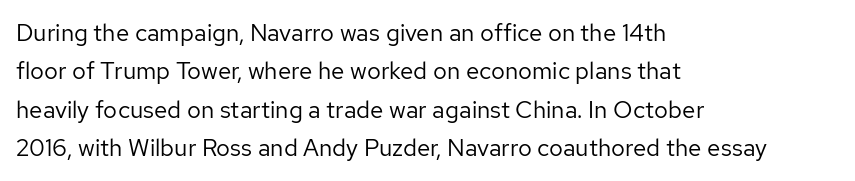
Plain, unruled lines of type. No heavy texture on the line: the type isn't bold. Look at the tracking — it's just the regular setting, nothing added. The axis of the letterforms is exactly vertical. The rows are spaced the way most documents space them.
